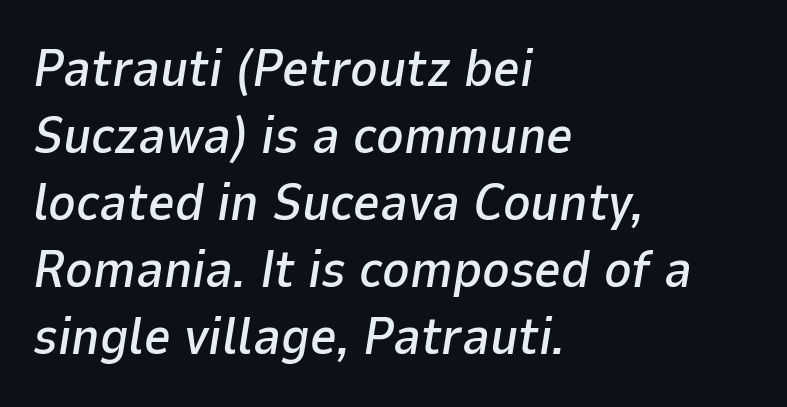
Quick note: underline off. The passage shown is typed in a proportional face where columns would drift. Slanted lettering throughout. Layout note: lines flush left.
